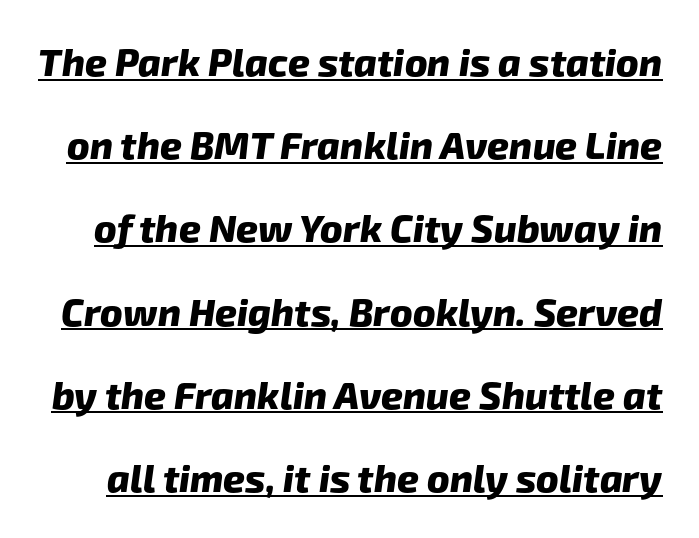
{"serif": "no", "bold": "yes", "weight": "heavy", "width": "normal", "stroke_contrast": "low", "x_height": "medium", "monospaced": "no", "underline": "yes", "line_spacing": "loose", "line_spacing_ratio": 2.19, "letter_spacing": "normal", "letter_spacing_em": 0.0, "glyph_px": 38}
